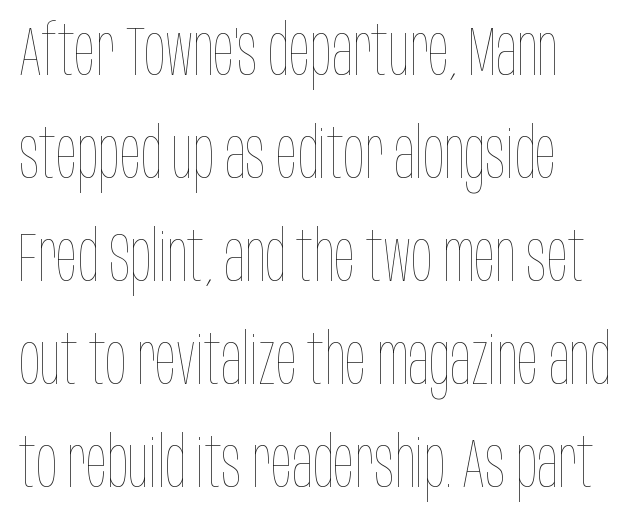
The letters advance in unequal steps, a hallmark of proportional type. Posture: upright roman. Tracking here is standard; glyphs follow each other at the usual distance. A typesetter would call this leading conventional body-copy spacing.
